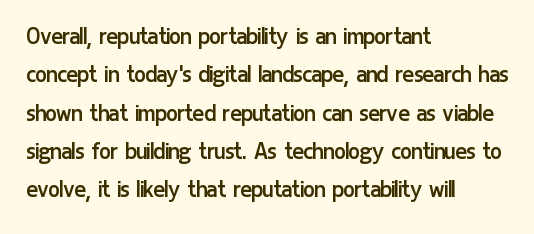
The image shows 27 px text type, upright; set left-aligned, normal line spacing (1.42x), normal letter spacing, not underlined.
